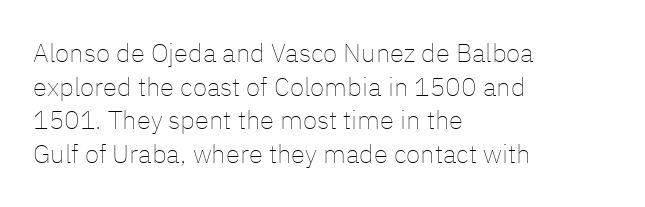
The image shows 26 px text type, upright; set left-aligned, normal line spacing (1.29x), normal letter spacing, not underlined.
